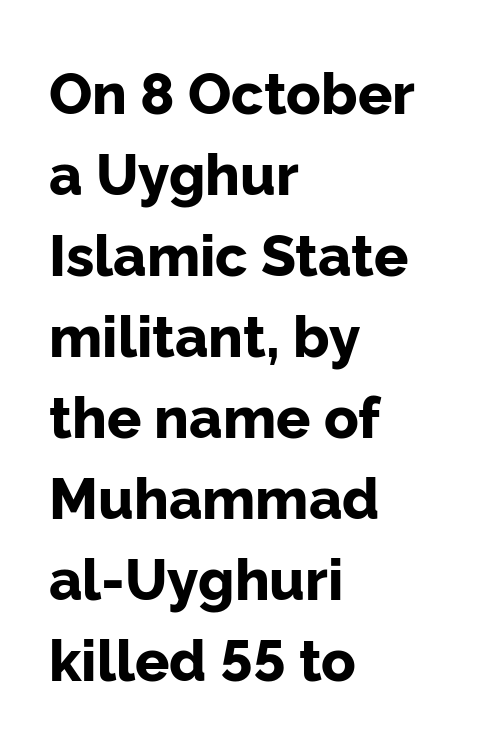
{"serif": "no", "italic": "no", "bold": "yes", "weight": "bold", "width": "normal", "stroke_contrast": "low", "x_height": "medium", "monospaced": "no", "underline": "no", "align": "left", "line_spacing": "normal", "line_spacing_ratio": 1.42, "letter_spacing": "normal", "letter_spacing_em": 0.0, "glyph_px": 57}
